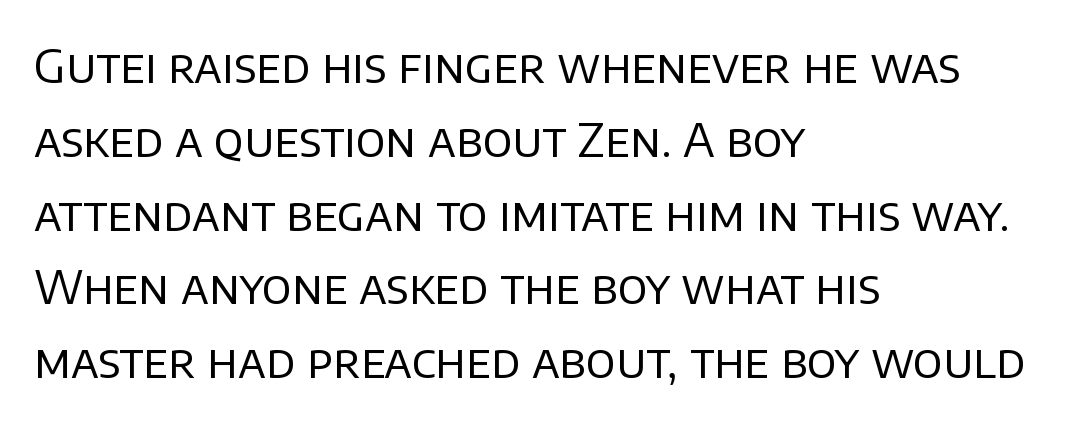
The image shows 47 px regular-weight sans-serif type, upright; set left-aligned, normal line spacing (1.57x), normal letter spacing, not underlined; low stroke contrast and a large x-height.
